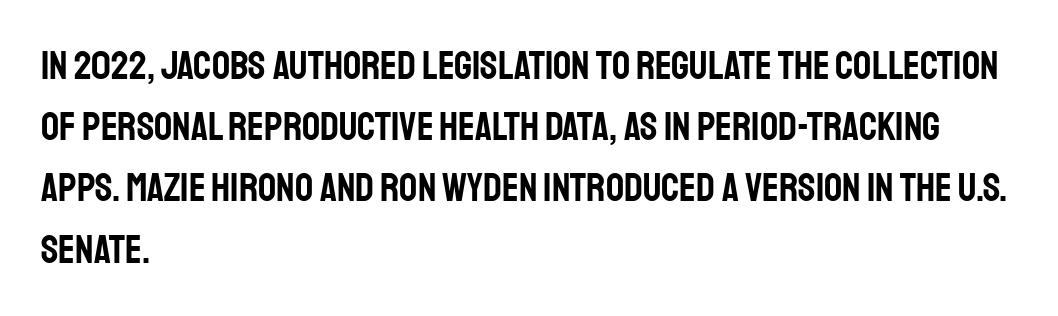
Q: Is the text italic (slanted)? A: No, it is upright.
Q: Is the typeface a serif or a sans-serif typeface? A: Sans-serif.
Q: Is the text underlined? A: No.
Q: How is the paragraph aligned? A: Left-aligned.
Q: Is the spacing between letters normal or unusually wide? A: Normal.
Q: Is the spacing between lines tight, normal or loose? A: Normal.
Q: Width (condensed, normal, or wide)? A: Condensed.
Q: Stroke contrast? A: Low.
Q: x-height? A: Large.
Q: Monospaced? A: No.
